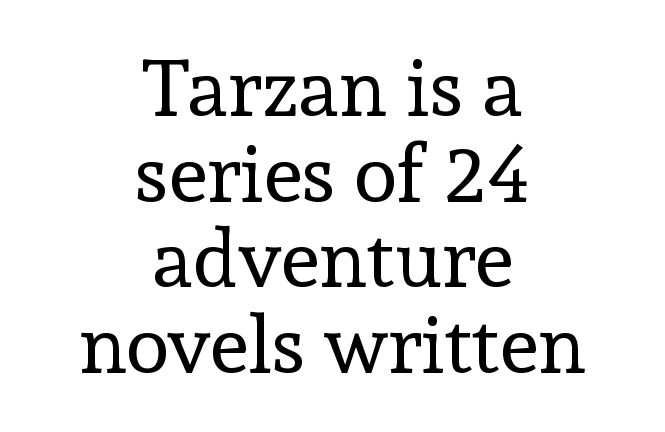
The image shows 80 px regular-weight serif type, upright; set centered, tight line spacing (1.07x), normal letter spacing, not underlined; a medium x-height.
